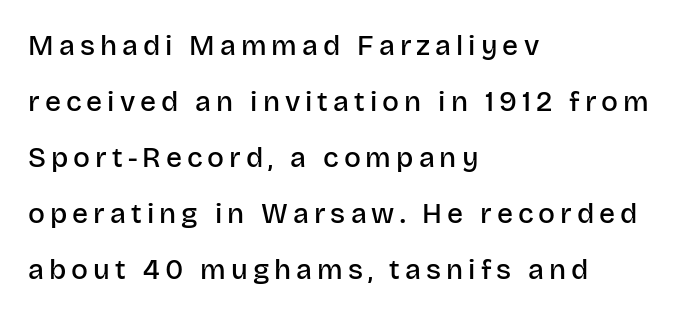
Do the characters align in a grid? No, the font is proportional. The specimen omits any rule beneath the text block's lines. Designer's note — italics off, roman on. One-word summary of the alignment: left. The letters are semibold — heavier than regular but short of a full bold.
